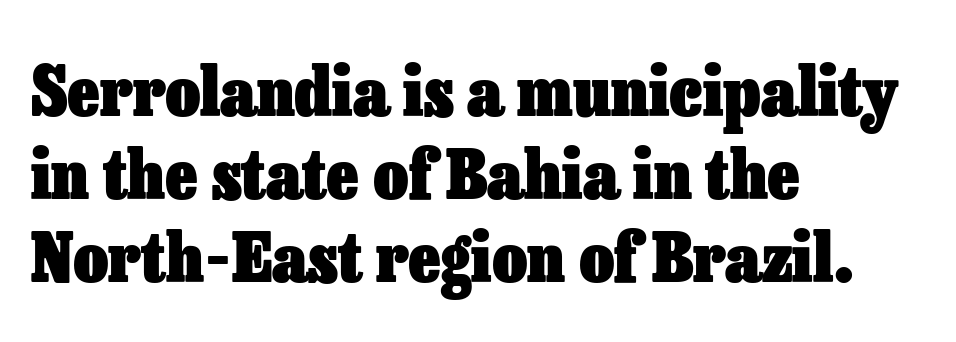
The image shows 68 px heavy type, upright; set left-aligned, line spacing 1.22x, normal letter spacing, not underlined; low stroke contrast and a medium x-height.
